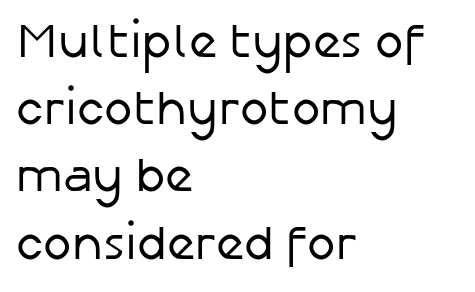
The image shows 48 px regular-weight sans-serif type, upright; set left-aligned, normal line spacing (1.4x), normal letter spacing, not underlined; low stroke contrast and a medium x-height.
